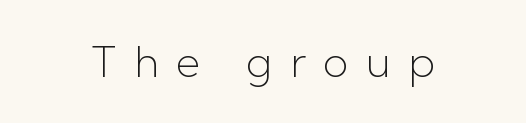
The image shows 42 px light sans-serif type, upright; set unusually wide letter spacing (+0.42 em), not underlined; low stroke contrast and a medium x-height.
